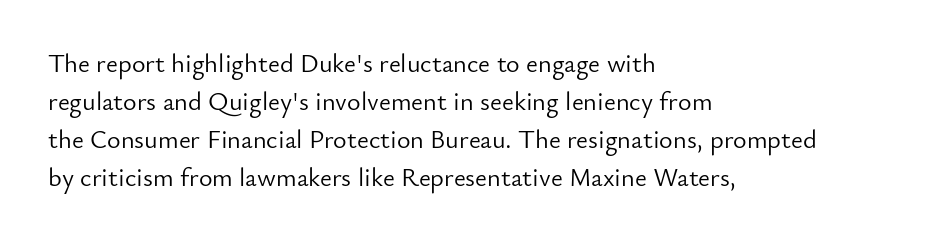
Visually the block forms a straight wall on the left and a jagged coastline on the right. Caption: standard tracking, unaltered. The type sits square on the baseline with zero lean. Weight: not bold — regular or lighter.
